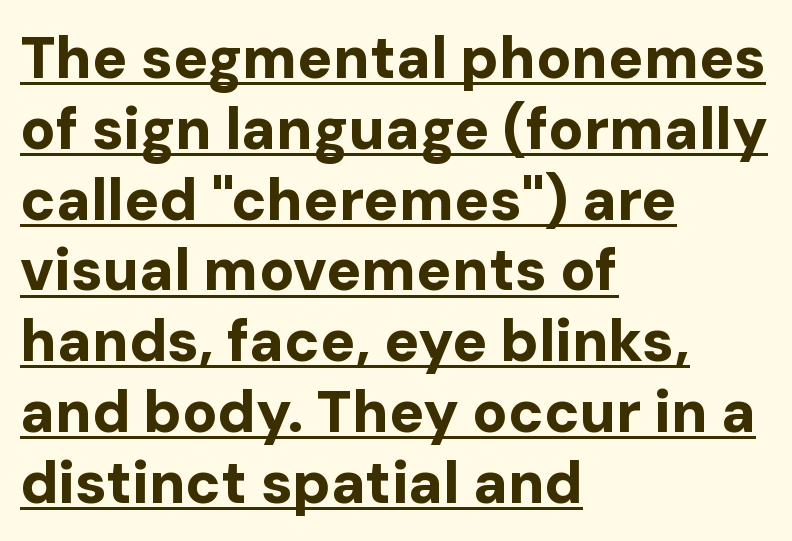
The letters advance in unequal steps, a hallmark of proportional type. A typographer would call this underscored text. Look at the bottom of the vertical strokes: they stop flat, with no serifs. Heft: maximum for text — a bold. Italic: no, the glyphs are upright roman.
